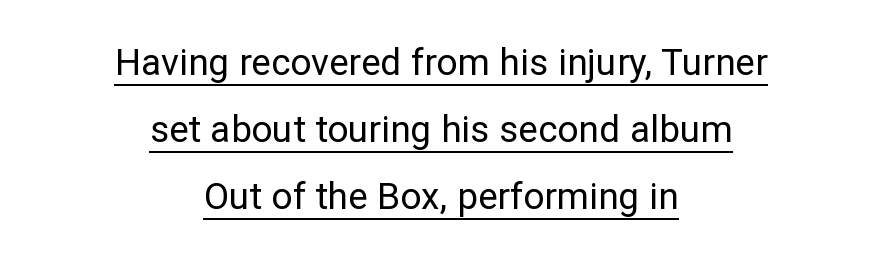
{"serif": "no", "italic": "no", "bold": "no", "weight": "regular", "width": "normal", "stroke_contrast": "low", "x_height": "medium", "monospaced": "no", "underline": "yes", "align": "center", "line_spacing_ratio": 1.81, "letter_spacing": "normal", "letter_spacing_em": 0.0, "glyph_px": 37}
